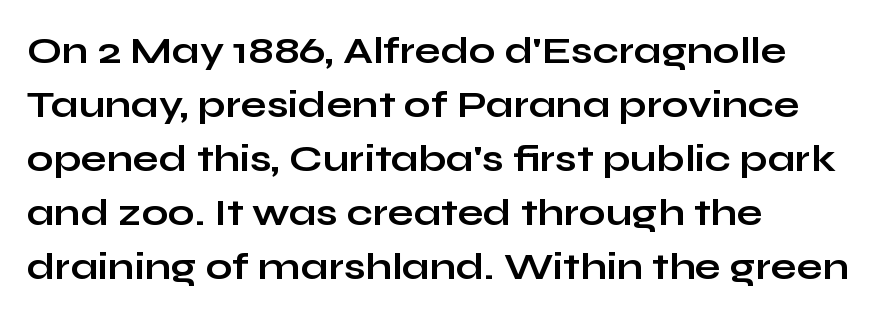
{"serif": "no", "italic": "no", "bold": "yes", "weight": "bold", "width": "wide", "stroke_contrast": "low", "x_height": "medium", "monospaced": "no", "underline": "no", "align": "left", "line_spacing": "normal", "line_spacing_ratio": 1.42, "letter_spacing": "normal", "letter_spacing_em": 0.0, "glyph_px": 38}
